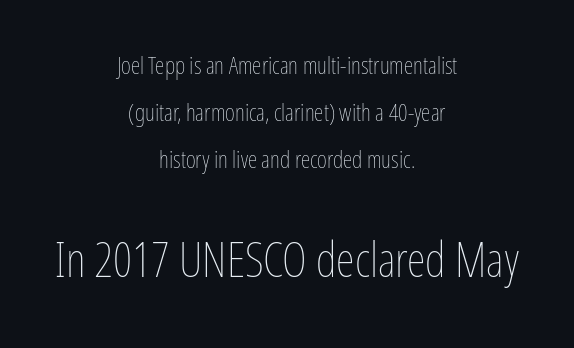
{"italic": "no", "bold": "no", "weight": "thin", "width": "condensed", "stroke_contrast": "low", "x_height": "medium", "monospaced": "no", "underline": "no", "align": "center", "line_spacing": "loose", "line_spacing_ratio": 1.96, "letter_spacing": "normal", "letter_spacing_em": 0.0, "larger_block": "second", "size_ratio": 2.0, "glyph_px": 48}
